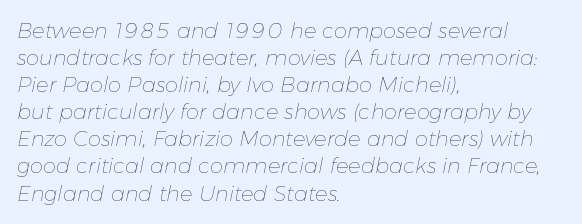
{"italic": "yes", "lean": "right", "slant_degrees": 11, "bold": "no", "underline": "no", "align": "left", "line_spacing": "normal", "line_spacing_ratio": 1.29, "letter_spacing": "normal", "letter_spacing_em": 0.0, "glyph_px": 21}
